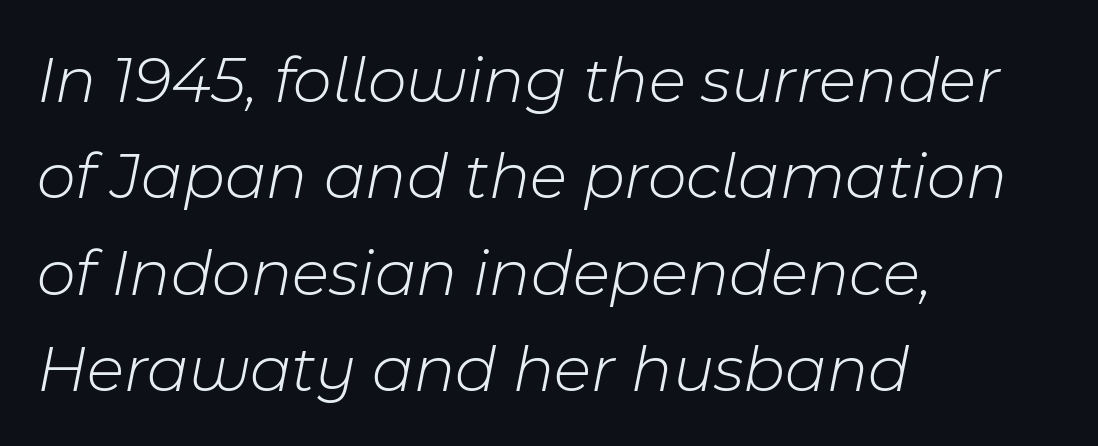
Q: Is the text bold? A: No.
Q: Is the text italic (slanted)? A: Yes, it leans right by about 11 degrees.
Q: Is the text underlined? A: No.
Q: How is the paragraph aligned? A: Left-aligned.
Q: Is the spacing between letters normal or unusually wide? A: Normal.
Q: Is the spacing between lines tight, normal or loose? A: Normal.
Q: Width (condensed, normal, or wide)? A: Normal.
Q: Stroke contrast? A: Low.
Q: x-height? A: Medium.
Q: Monospaced? A: No.
